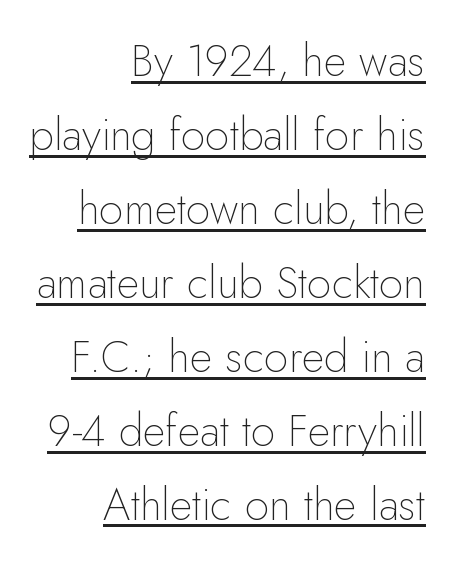
{"serif": "no", "italic": "no", "bold": "no", "weight": "thin", "width": "normal", "stroke_contrast": "low", "x_height": "small", "monospaced": "no", "underline": "yes", "align": "right", "line_spacing": "normal", "line_spacing_ratio": 1.68, "letter_spacing": "normal", "letter_spacing_em": 0.0, "glyph_px": 44}
